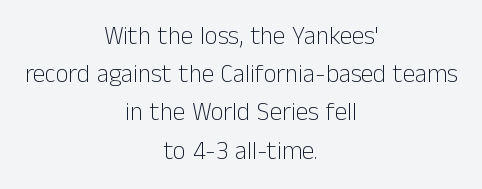
{"italic": "no", "bold": "no", "underline": "no", "align": "center", "line_spacing": "normal", "line_spacing_ratio": 1.53, "letter_spacing": "normal", "letter_spacing_em": 0.0, "glyph_px": 25}
